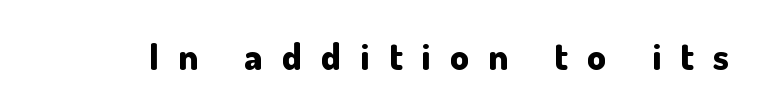
The gap between lines stays unmarked. Type style note: lacks serifs. Posture: upright roman. The rendering inserts visible extra space after every character.
